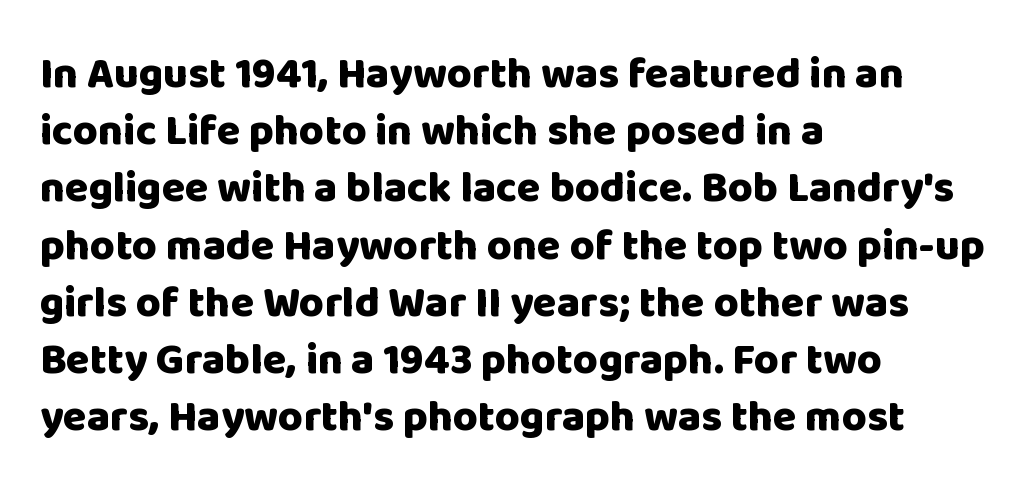
Q: Is the text bold? A: Yes.
Q: Is the text italic (slanted)? A: No, it is upright.
Q: Is the typeface a serif or a sans-serif typeface? A: Sans-serif.
Q: Is the text underlined? A: No.
Q: How is the paragraph aligned? A: Left-aligned.
Q: Is the spacing between letters normal or unusually wide? A: Normal.
Q: Is the spacing between lines tight, normal or loose? A: Normal.
Q: Width (condensed, normal, or wide)? A: Normal.
Q: Stroke contrast? A: Low.
Q: x-height? A: Large.
Q: Monospaced? A: No.
